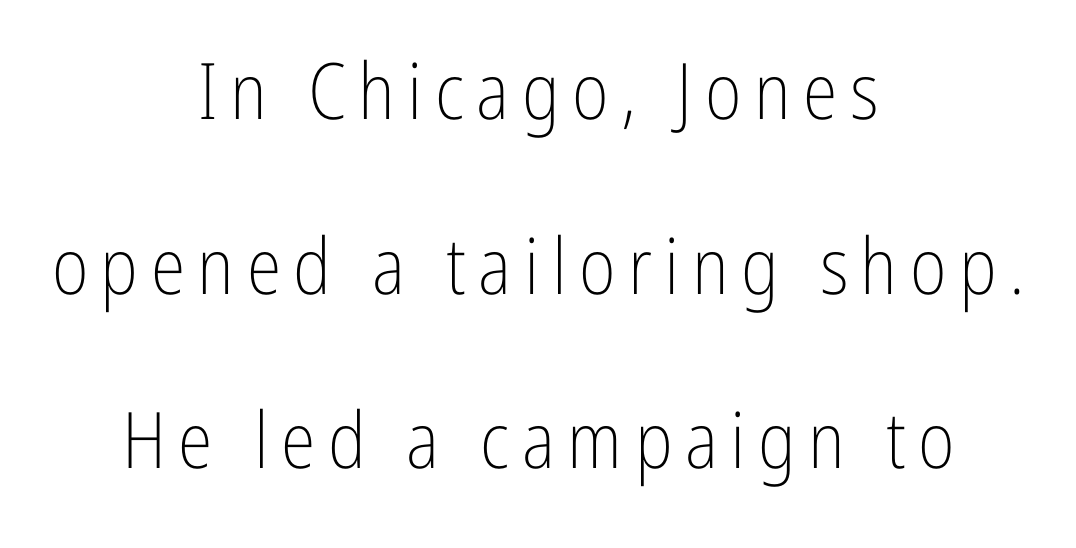
Does the type have serifs? No, each stem ends abruptly. You could not count columns in this text — the font is proportionally spaced. The typesetter chose a symmetrical, centered arrangement here. Horizontal bands of white between lines are thick stripes. The cut favours lightness, reaching ordinary text weight at its darkest. The space directly below the letters is spotless.
